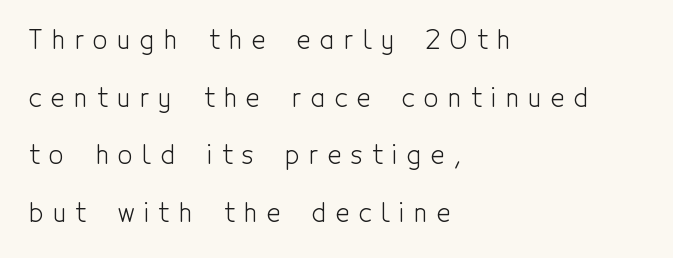
{"italic": "no", "bold": "no", "underline": "no", "align": "left", "line_spacing": "loose", "line_spacing_ratio": 2.22, "letter_spacing": "wide", "letter_spacing_em": 0.36, "glyph_px": 26}
